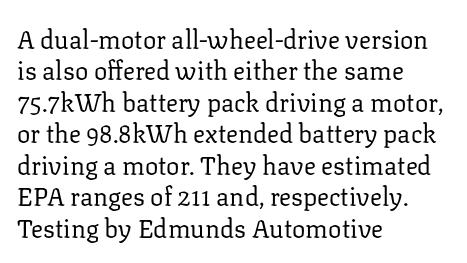
The image shows 25 px text type, upright; set left-aligned, normal line spacing (1.26x), normal letter spacing, not underlined.
